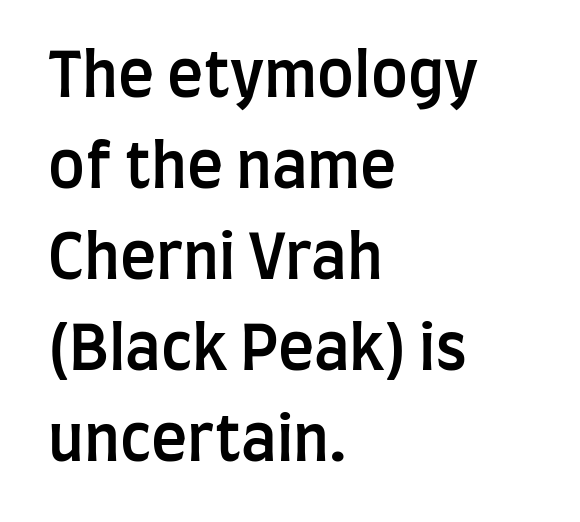
The image shows 61 px semibold, condensed sans-serif type, upright; set left-aligned, normal line spacing (1.49x), normal letter spacing, not underlined; low stroke contrast and a large x-height.
